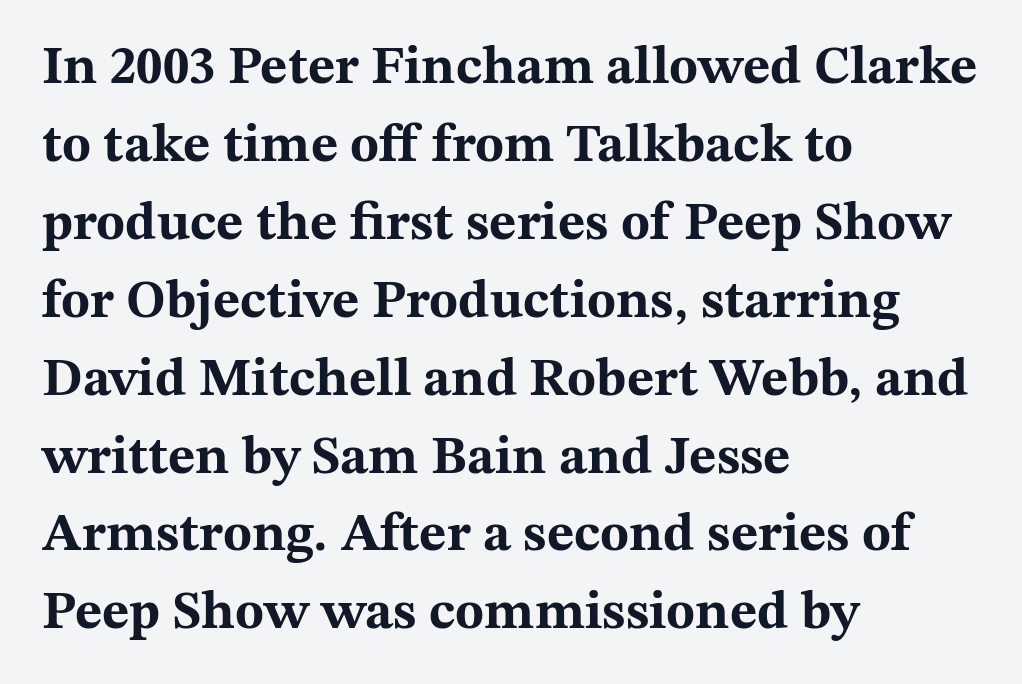
{"serif": "yes", "italic": "no", "bold": "yes", "weight": "bold", "width": "wide", "stroke_contrast": "medium", "x_height": "medium", "monospaced": "no", "underline": "no", "align": "left", "line_spacing": "normal", "line_spacing_ratio": 1.47, "letter_spacing": "normal", "letter_spacing_em": 0.0, "glyph_px": 53}
